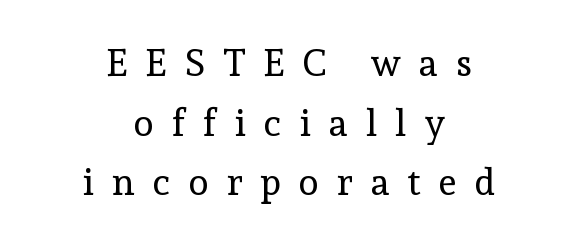
The axis of the letterforms is exactly vertical. Stroke mass is kept to a normal reading level or below. Display-style spreading of the glyphs; the letterfit is very open. The face used here is proportionally spaced, like ordinary book or web type.
